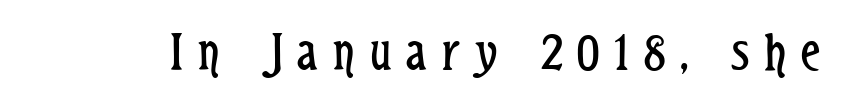
The image shows 56 px regular-weight, condensed sans-serif type, upright; set unusually wide letter spacing (+0.27 em), not underlined; low stroke contrast and a medium x-height.
